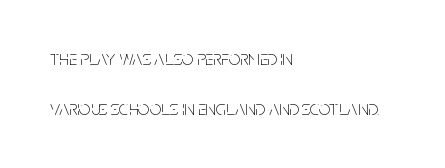
{"italic": "no", "bold": "no", "underline": "no", "align": "left", "line_spacing": "loose", "line_spacing_ratio": 2.48, "letter_spacing": "normal", "letter_spacing_em": 0.0, "glyph_px": 20}
